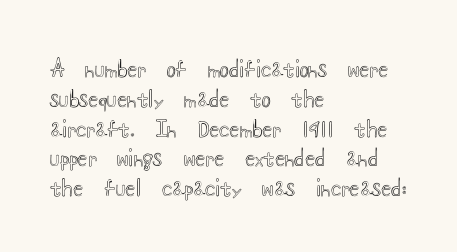
The image shows 21 px text type, upright; set left-aligned, normal line spacing (1.42x), normal letter spacing, not underlined.
